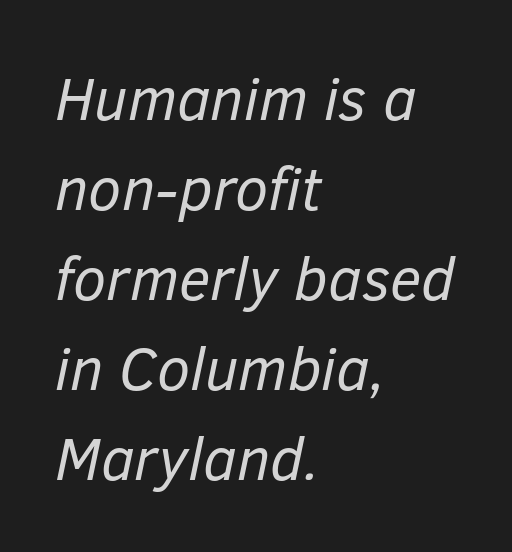
{"italic": "yes", "lean": "right", "slant_degrees": 12, "bold": "no", "weight": "regular", "width": "normal", "stroke_contrast": "low", "x_height": "medium", "monospaced": "no", "underline": "no", "align": "left", "line_spacing": "normal", "line_spacing_ratio": 1.5, "letter_spacing": "normal", "letter_spacing_em": 0.0, "glyph_px": 60}
